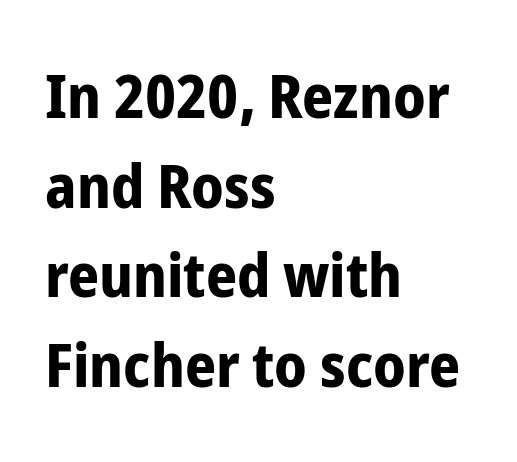
Is this a fixed-width face? No — the glyphs have proportional, varying widths. Regarding serifs, this sample does without them. The letterforms sit shoulder to shoulder at normal distance. Casual observation: everything's shoved over to the left. This block has exactly the height ordinary leading produces.
